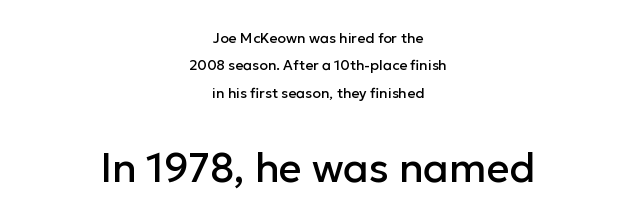
{"serif": "no", "italic": "no", "width": "normal", "stroke_contrast": "low", "x_height": "medium", "monospaced": "no", "underline": "no", "align": "center", "line_spacing": "loose", "line_spacing_ratio": 1.95, "letter_spacing": "normal", "letter_spacing_em": 0.0, "larger_block": "second", "size_ratio": 2.86, "glyph_px": 40}
